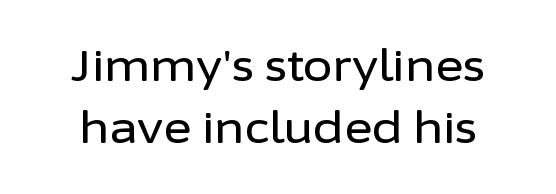
The image shows 43 px sans-serif type, upright; set normal line spacing (1.45x), normal letter spacing, not underlined; low stroke contrast and a medium x-height.
